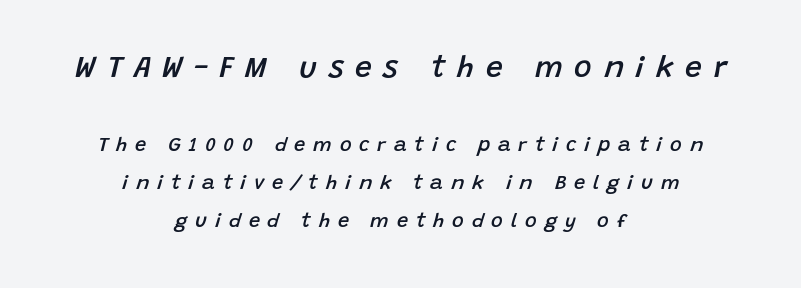
{"italic": "yes", "lean": "right", "slant_degrees": 15, "bold": "semi", "weight": "semibold", "width": "normal", "stroke_contrast": "low", "x_height": "large", "monospaced": "no", "underline": "no", "align": "center", "line_spacing": "loose", "line_spacing_ratio": 1.9, "letter_spacing": "wide", "letter_spacing_em": 0.39, "larger_block": "first", "size_ratio": 1.5, "glyph_px": 30}
